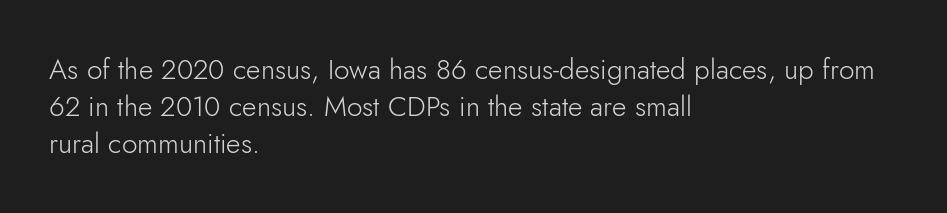
The font sits on the lighter half of the weight spectrum, regular included. Letters rest on an invisible, unmarked baseline. Nope, no serifs anywhere on these letters. Upright lettering throughout. Between one letter and the next there's only the usual sliver of space. This block has exactly the height ordinary leading produces.
